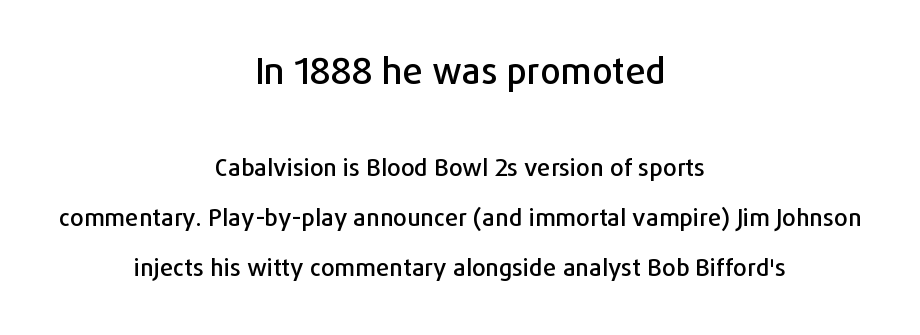
{"serif": "no", "italic": "no", "width": "normal", "stroke_contrast": "low", "x_height": "medium", "monospaced": "no", "underline": "no", "align": "center", "line_spacing": "loose", "line_spacing_ratio": 2.08, "letter_spacing": "normal", "letter_spacing_em": 0.0, "larger_block": "first", "size_ratio": 1.5, "glyph_px": 36}
